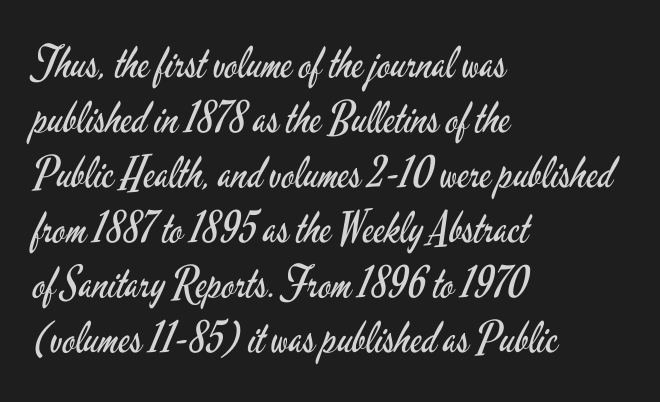
Descenders hang freely into open space. The ragged edge is on the right, which tells us the setting is flush left. Default kerning and tracking; the words read as compact shapes. Each letter keeps its own natural width here, so spacing adapts to shape.
